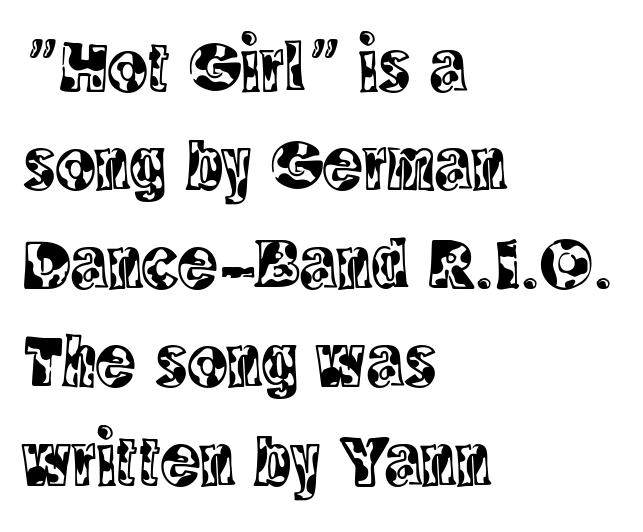
Q: Is the text italic (slanted)? A: No, it is upright.
Q: Is the typeface a serif or a sans-serif typeface? A: Serif.
Q: Is the text underlined? A: No.
Q: How is the paragraph aligned? A: Left-aligned.
Q: Is the spacing between letters normal or unusually wide? A: Normal.
Q: Is the spacing between lines tight, normal or loose? A: Normal.
Q: Width (condensed, normal, or wide)? A: Condensed.
Q: x-height? A: Large.
Q: Monospaced? A: No.
